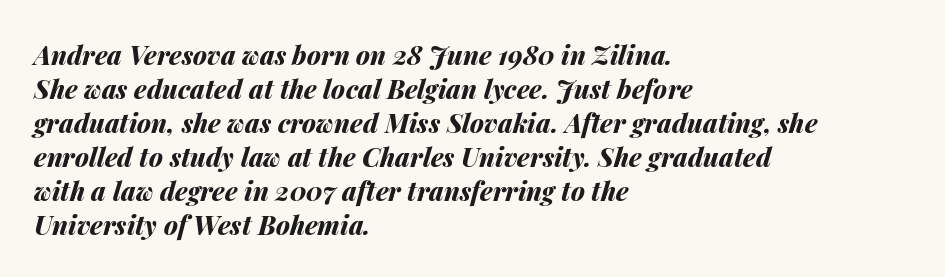
Its strokes are broad and dark, the hallmark of bold type. Descenders are the only things crossing below the line. Regarding leading, the lines here are spaced in the standard way. Designer's note — italics engaged. Which margin do the lines hug? The left one — the right edge is uneven. Caption: standard tracking, unaltered.
